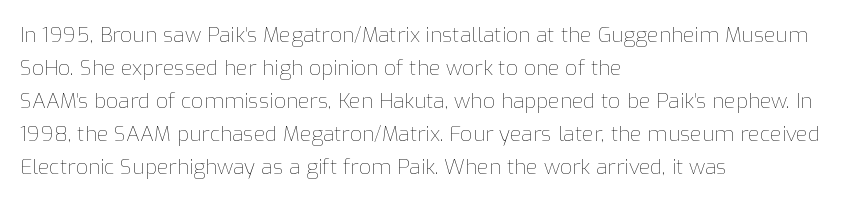
No italicization has been applied; the sample stays upright. This rendering features lettering with no underline. Summary of weight: not heavy and not bold. The typesetter chose a ragged-right arrangement here. The vertical gap from one line to the next is medium.
